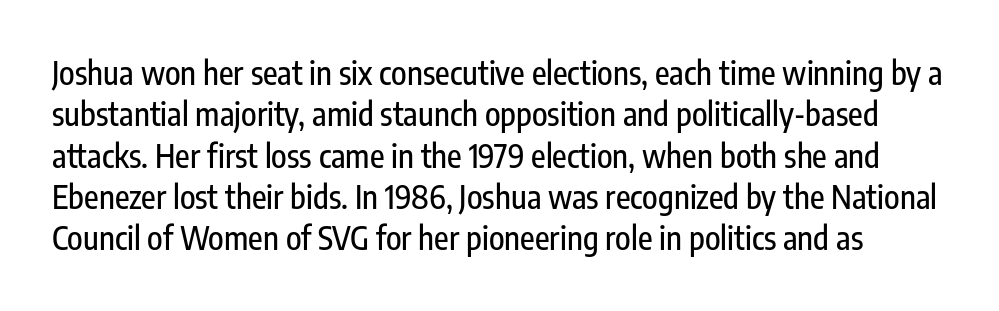
Q: Is the text italic (slanted)? A: No, it is upright.
Q: Is the typeface a serif or a sans-serif typeface? A: Sans-serif.
Q: Is the text underlined? A: No.
Q: Is the spacing between letters normal or unusually wide? A: Normal.
Q: Is the spacing between lines tight, normal or loose? A: Normal.
Q: Width (condensed, normal, or wide)? A: Condensed.
Q: Stroke contrast? A: Low.
Q: x-height? A: Medium.
Q: Monospaced? A: No.
